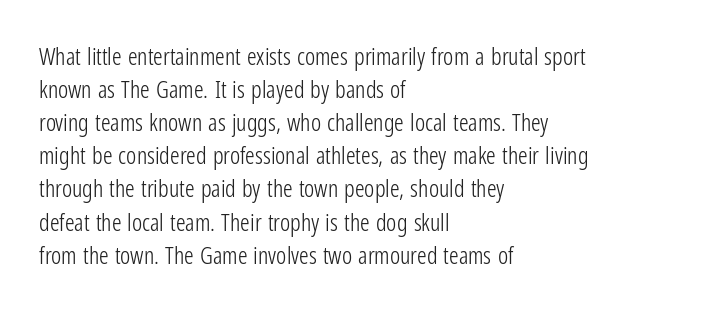
{"italic": "no", "bold": "no", "underline": "no", "align": "left", "line_spacing": "normal", "line_spacing_ratio": 1.38, "letter_spacing": "normal", "letter_spacing_em": 0.0, "glyph_px": 24}
